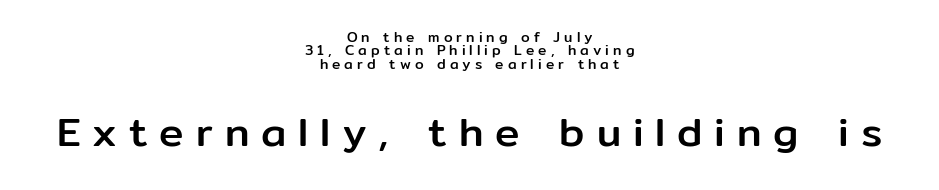
Q: Is the text italic (slanted)? A: No, it is upright.
Q: Is the typeface a serif or a sans-serif typeface? A: Sans-serif.
Q: Is the text underlined? A: No.
Q: How is the paragraph aligned? A: Centered.
Q: Is the spacing between letters normal or unusually wide? A: Unusually wide.
Q: Is the spacing between lines tight, normal or loose? A: Tight.
Q: Which block of text is set in a larger size, the first (top) or the second (bottom)? A: The second (bottom) one.
Q: Width (condensed, normal, or wide)? A: Normal.
Q: Stroke contrast? A: Low.
Q: x-height? A: Medium.
Q: Monospaced? A: No.
